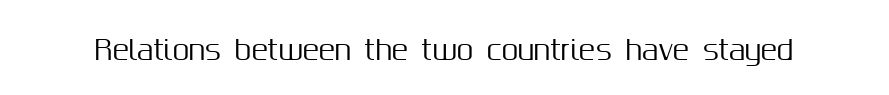
The image shows 27 px text type, upright; set normal letter spacing, not underlined.
